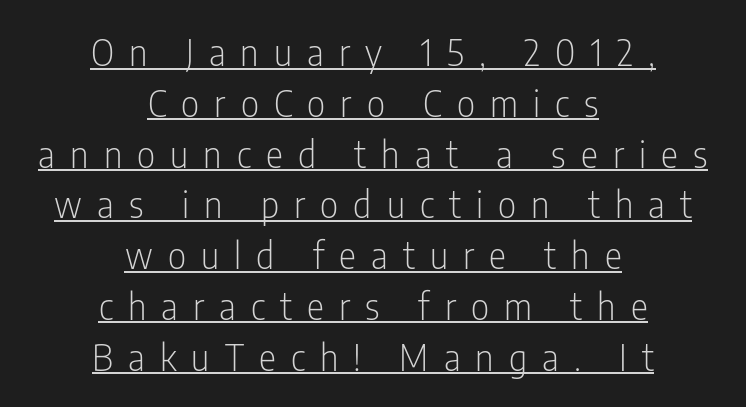
Q: Is the text bold? A: No.
Q: Is the text italic (slanted)? A: No, it is upright.
Q: Is the typeface a serif or a sans-serif typeface? A: Sans-serif.
Q: Is the text underlined? A: Yes.
Q: How is the paragraph aligned? A: Centered.
Q: Is the spacing between letters normal or unusually wide? A: Unusually wide.
Q: Is the spacing between lines tight, normal or loose? A: Normal.
Q: Width (condensed, normal, or wide)? A: Condensed.
Q: Stroke contrast? A: Low.
Q: x-height? A: Medium.
Q: Monospaced? A: No.
